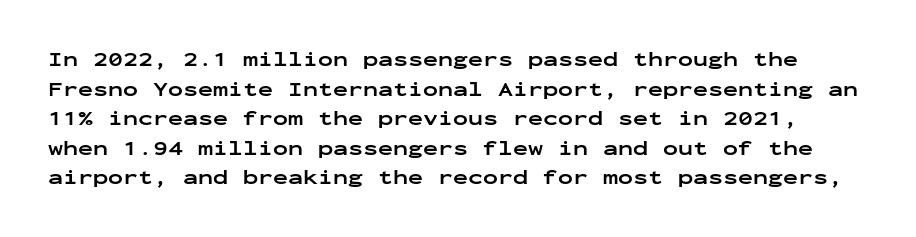
{"italic": "no", "bold": "yes", "underline": "no", "line_spacing": "normal", "line_spacing_ratio": 1.48, "letter_spacing": "normal", "letter_spacing_em": 0.0, "glyph_px": 20}
